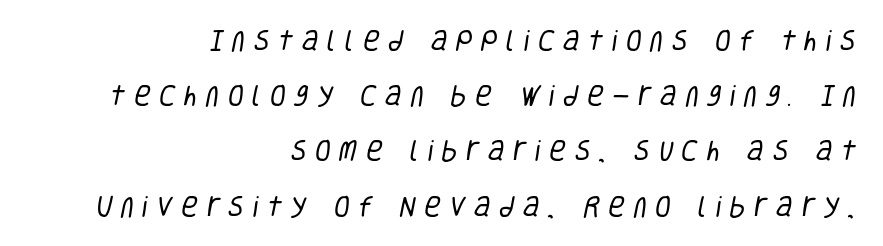
The image shows 23 px text type; set right-aligned, loose line spacing (2.4x), unusually wide letter spacing (+0.37 em), not underlined.
